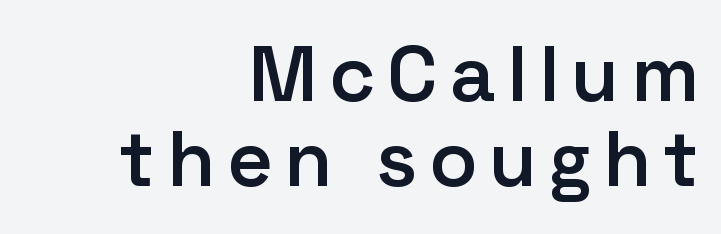
{"serif": "no", "italic": "no", "bold": "semi", "weight": "semibold", "width": "normal", "stroke_contrast": "low", "x_height": "medium", "monospaced": "no", "underline": "no", "align": "right", "line_spacing": "tight", "line_spacing_ratio": 1.08, "glyph_px": 79}
